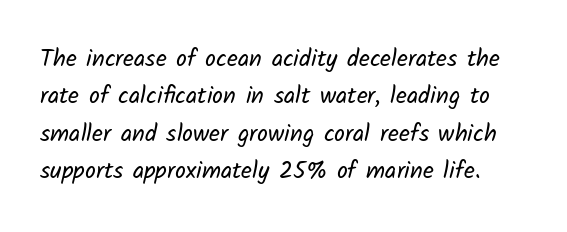
Q: Is the text bold? A: No.
Q: Is the text underlined? A: No.
Q: Is the spacing between letters normal or unusually wide? A: Normal.
Q: Is the spacing between lines tight, normal or loose? A: Normal.
